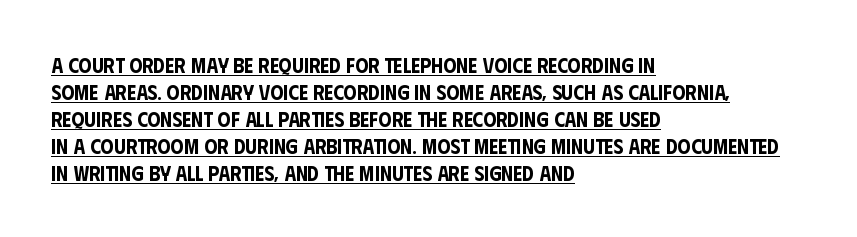
{"italic": "no", "underline": "yes", "align": "left", "line_spacing": "normal", "line_spacing_ratio": 1.28, "letter_spacing": "normal", "letter_spacing_em": 0.0, "glyph_px": 21}
